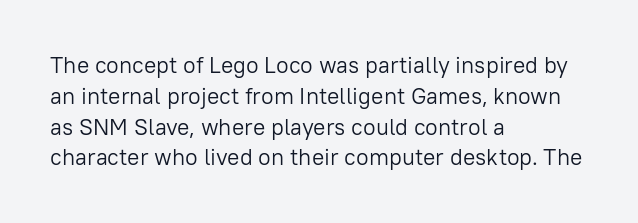
Descenders are the only things crossing below the line. The font sits on the lighter half of the weight spectrum, regular included. Does the copy run flush right? No — it runs flush left. Vertically, the passage feels balanced, rows spaced as you'd expect.
